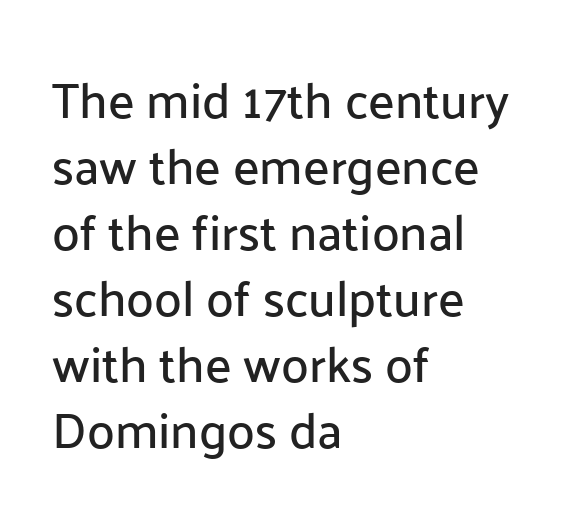
Glyph-to-glyph distance matches everyday printed text. The space beneath each line is pristine and unruled. Think of a printed novel: that variable character pitch is what you see here. The lines sit at an ordinary, default distance from one another.
